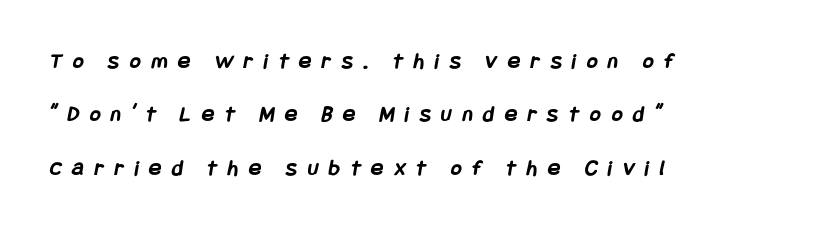
{"bold": "yes", "underline": "no", "align": "left", "line_spacing": "loose", "line_spacing_ratio": 2.32, "letter_spacing": "wide", "letter_spacing_em": 0.47, "glyph_px": 23}
